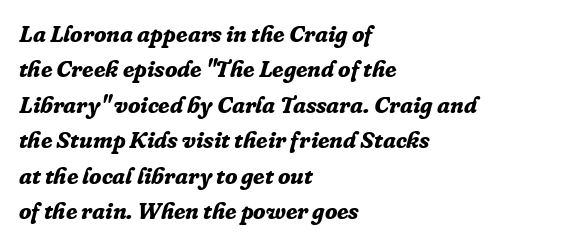
The image shows 23 px bold type, italic (leaning right); set left-aligned, normal line spacing (1.54x), normal letter spacing, not underlined.
